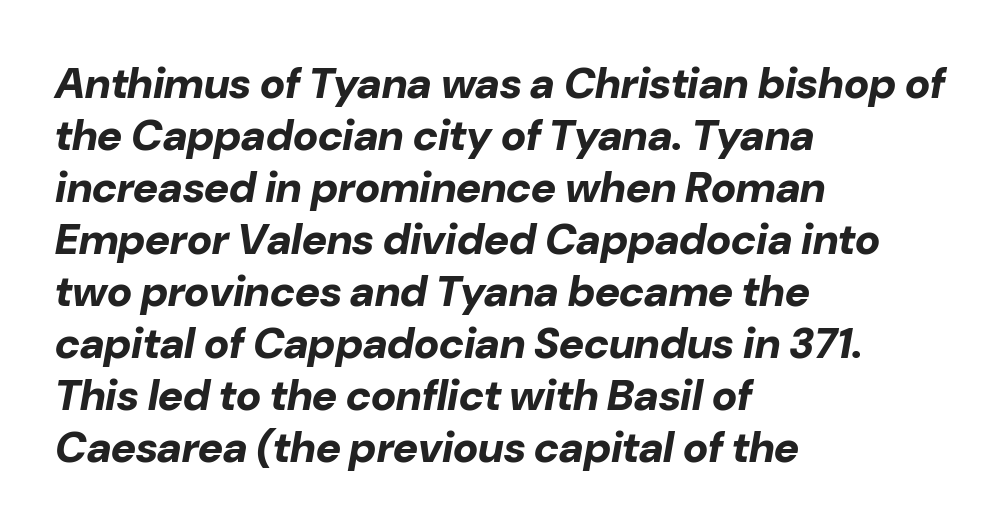
Heavy-handed strokes throughout: this text is bold. The specimen reads as italic at a glance. Nobody drew a line under any word here. Spacing verdict: proportional, widths tailored to each character. The paragraph has a hard left edge and a soft right edge.
